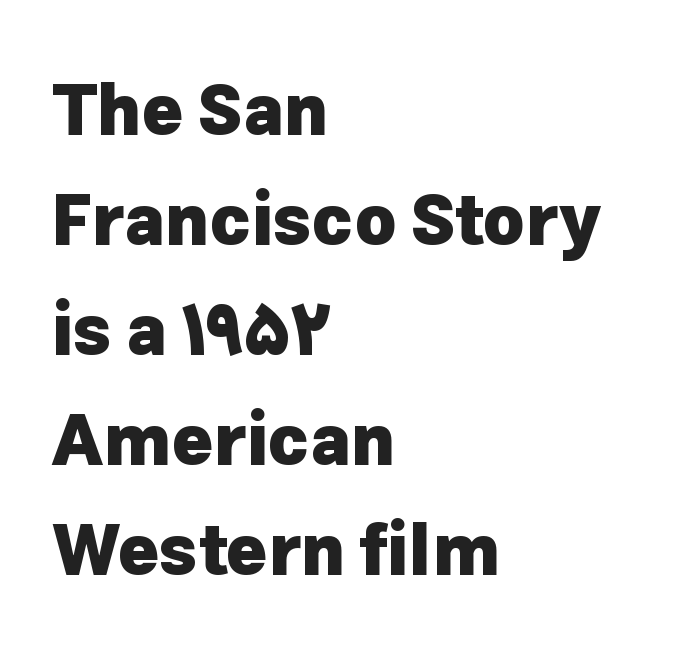
The space between consecutive lines is moderate. These lines carry a lot of weight — the face is fully bold. Each row of text sits above clean, open space. These lines are set flush left with a ragged right edge. Posture: vertical.
